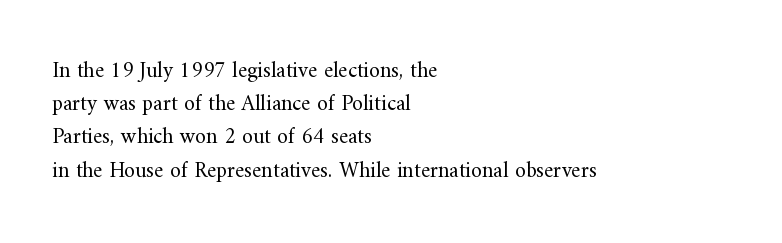
Q: Is the text bold? A: No.
Q: Is the text italic (slanted)? A: No, it is upright.
Q: Is the text underlined? A: No.
Q: How is the paragraph aligned? A: Left-aligned.
Q: Is the spacing between letters normal or unusually wide? A: Normal.
Q: Is the spacing between lines tight, normal or loose? A: Normal.
